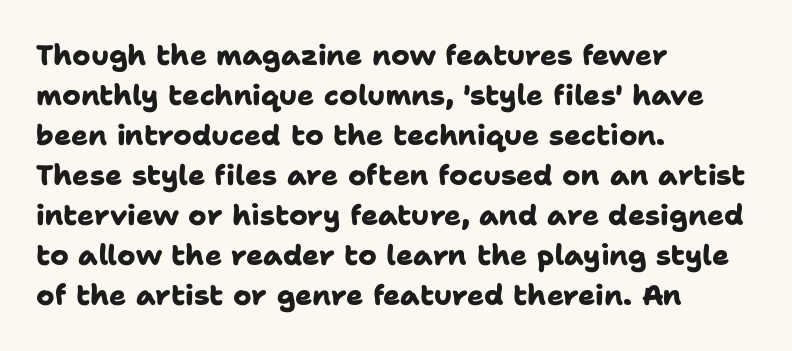
Compared with a centered layout, this one pins lines to the left instead. Each letter's strokes conclude bluntly, with no projecting serifs. Rows of type keep a routine distance in the vertical direction. Do the characters align in a grid? No, the font is proportional. Pretty heavy lettering here — definitely bold. The string is rendered with underlining switched off.
